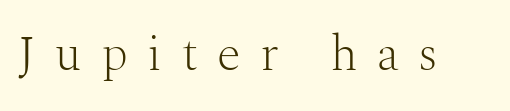
Q: Is the text bold? A: No.
Q: Is the text italic (slanted)? A: No, it is upright.
Q: Is the typeface a serif or a sans-serif typeface? A: Serif.
Q: Is the text underlined? A: No.
Q: Is the spacing between letters normal or unusually wide? A: Unusually wide.
Q: Width (condensed, normal, or wide)? A: Normal.
Q: Stroke contrast? A: Medium.
Q: x-height? A: Medium.
Q: Monospaced? A: No.
